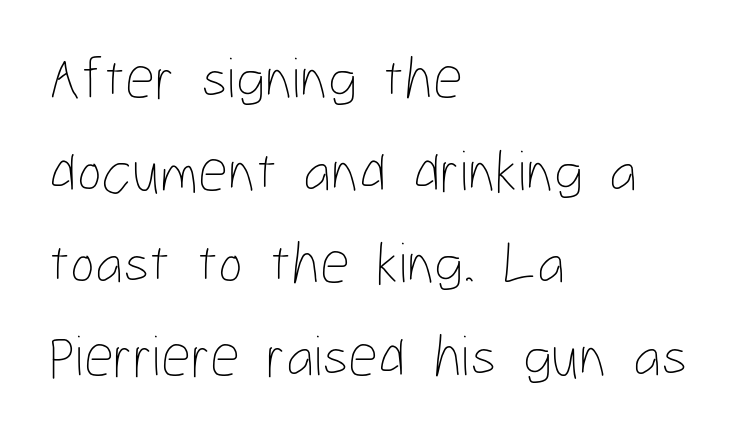
These lines were composed using upright roman letters. Glance below the letters and you will spot only blank space. You could not count columns in this text — the font is proportionally spaced. All the whitespace from short lines collects on the right.
